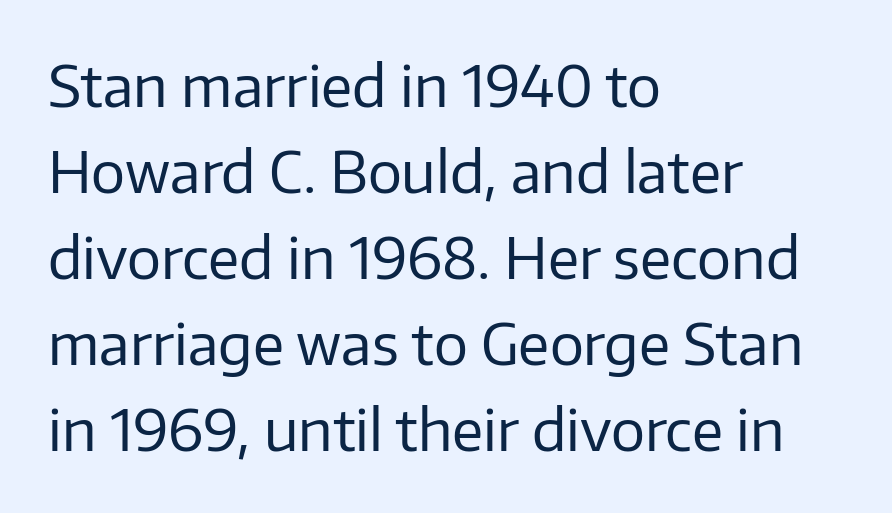
{"serif": "no", "italic": "no", "bold": "no", "weight": "regular", "width": "normal", "stroke_contrast": "low", "x_height": "medium", "monospaced": "no", "underline": "no", "align": "left", "line_spacing": "normal", "line_spacing_ratio": 1.51, "letter_spacing": "normal", "letter_spacing_em": 0.0, "glyph_px": 57}
